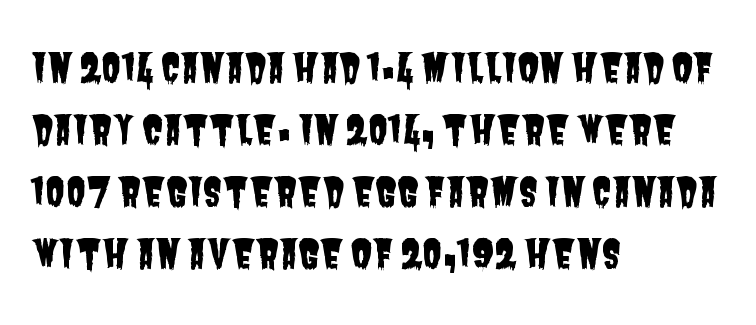
The image shows 39 px condensed sans-serif type; set left-aligned, normal line spacing (1.59x), normal letter spacing, not underlined; low stroke contrast and a large x-height.
